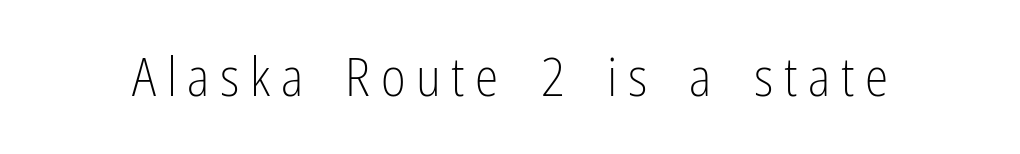
You could only call the tracking loose — the letters float apart. Each letter keeps its own natural width here, so spacing adapts to shape. The passage shown is not underscored anywhere. This reads as an unemphasized weight, regular at the heaviest. Font category for this specimen: sans-serif.
